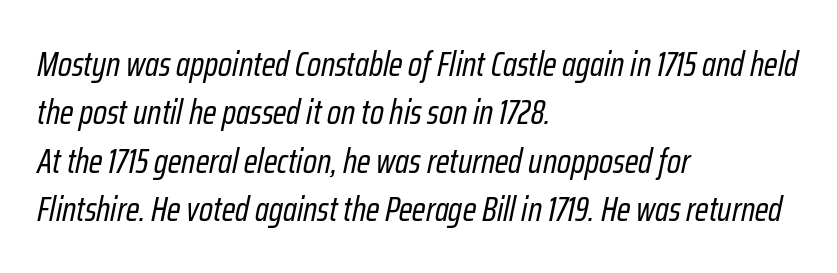
The area under the type is left untouched. Nobody touched the tracking dial on this one. The line-height multiplier appears to be the usual default. The lines are quadded left. The face used here is proportionally spaced, like ordinary book or web type.
